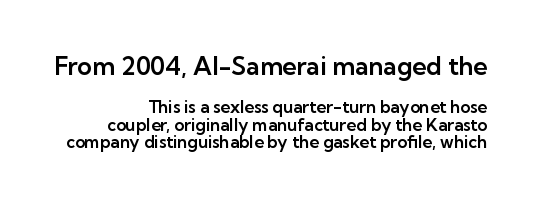
{"italic": "no", "underline": "no", "align": "right", "line_spacing": "tight", "line_spacing_ratio": 1.04, "letter_spacing": "normal", "letter_spacing_em": 0.0, "larger_block": "first", "size_ratio": 1.47, "glyph_px": 25}
